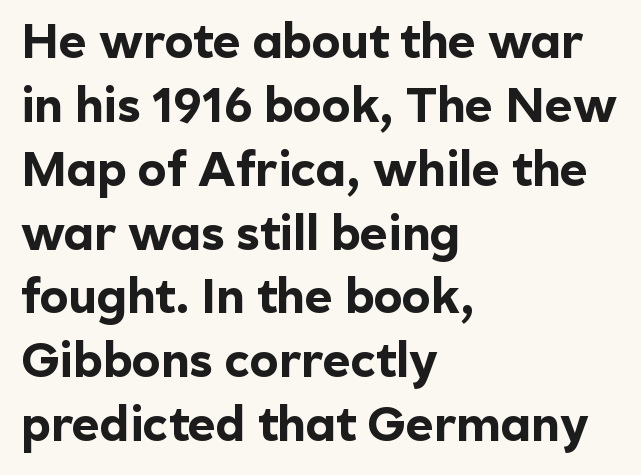
The image shows 48 px bold sans-serif type, upright; set left-aligned, normal line spacing (1.33x), normal letter spacing, not underlined; a medium x-height.
